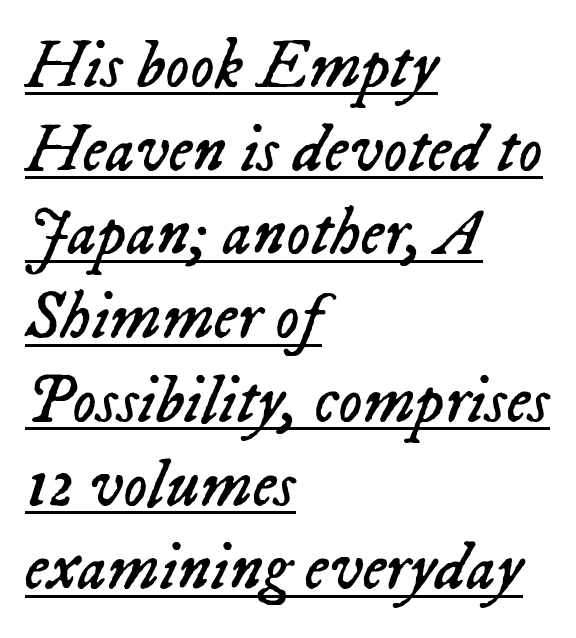
{"italic": "yes", "lean": "right", "slant_degrees": 23, "bold": "no", "weight": "regular", "width": "normal", "stroke_contrast": "low", "x_height": "medium", "monospaced": "no", "underline": "yes", "align": "left", "line_spacing": "normal", "line_spacing_ratio": 1.25, "letter_spacing": "normal", "letter_spacing_em": 0.0, "glyph_px": 67}
